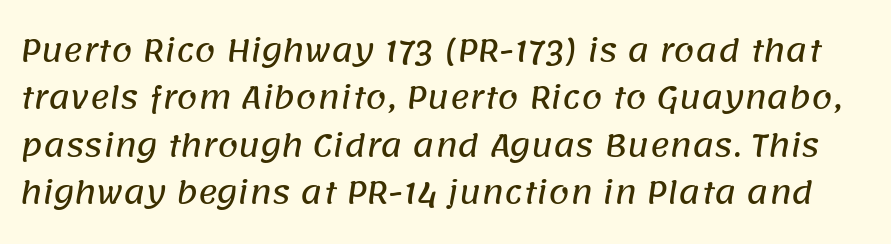
Observe the ordinary spacing: letters are neighbours, not strangers. No word sits above an underline. A typesetter would label this face a sans. Horizontal bands of white between lines are of average thickness. The face used here is proportionally spaced, like ordinary book or web type.
